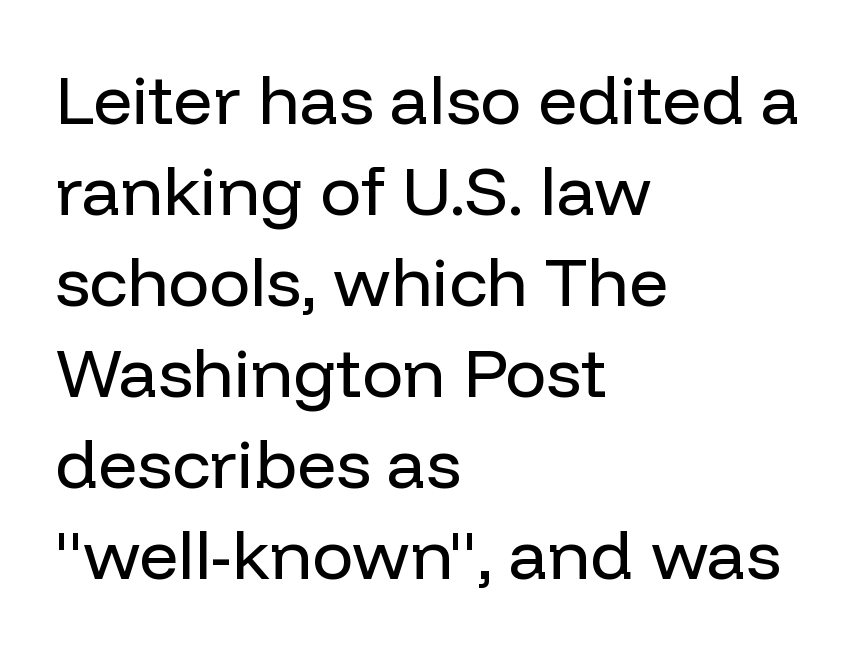
Q: Is the text bold? A: No.
Q: Is the text italic (slanted)? A: No, it is upright.
Q: Is the typeface a serif or a sans-serif typeface? A: Sans-serif.
Q: Is the text underlined? A: No.
Q: How is the paragraph aligned? A: Left-aligned.
Q: Is the spacing between letters normal or unusually wide? A: Normal.
Q: Is the spacing between lines tight, normal or loose? A: Normal.
Q: Width (condensed, normal, or wide)? A: Normal.
Q: Stroke contrast? A: Low.
Q: x-height? A: Medium.
Q: Monospaced? A: No.
